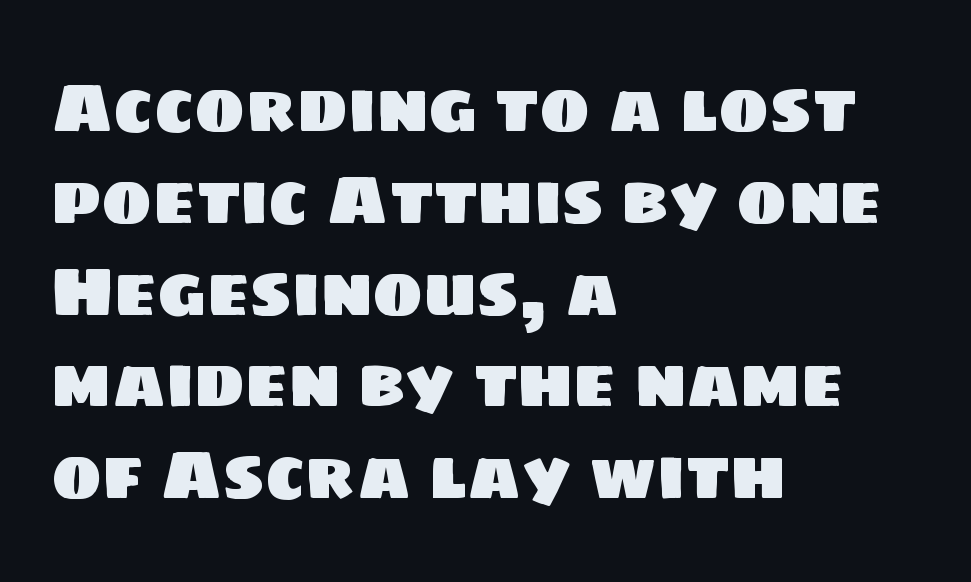
The image shows 68 px sans-serif type; set left-aligned, normal line spacing (1.35x), normal letter spacing, not underlined; low stroke contrast and a large x-height.
